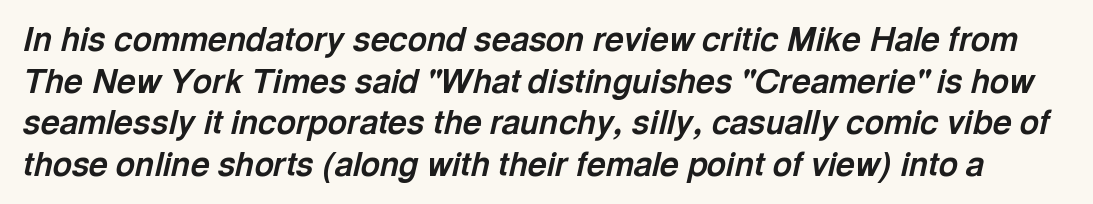
Bold? Absolutely — the strokes are thick and heavy. There is no visible air inserted between adjacent glyphs. Reading down the column, the eye jumps a familiar distance to each next line. Characters are canted at an angle relative to the baseline's perpendicular. The rendering uses natural spacing where letterforms have individual widths.
